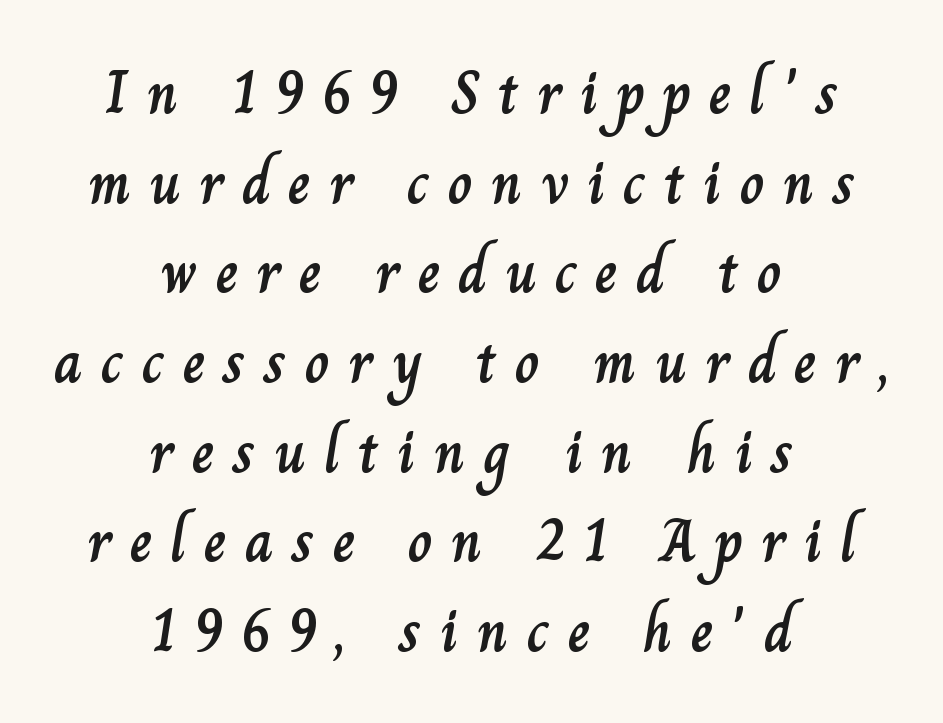
Q: Is the text italic (slanted)? A: Yes.
Q: Is the text underlined? A: No.
Q: How is the paragraph aligned? A: Centered.
Q: Is the spacing between letters normal or unusually wide? A: Unusually wide.
Q: Is the spacing between lines tight, normal or loose? A: Normal.
Q: Width (condensed, normal, or wide)? A: Normal.
Q: Stroke contrast? A: Low.
Q: x-height? A: Small.
Q: Monospaced? A: No.
